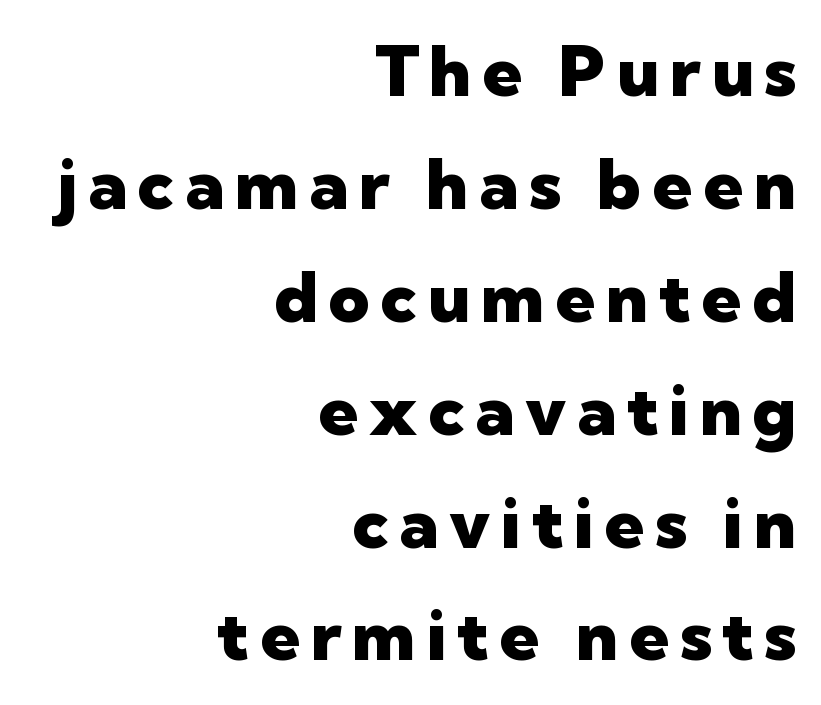
{"serif": "no", "italic": "no", "bold": "yes", "weight": "heavy", "width": "normal", "stroke_contrast": "low", "x_height": "medium", "monospaced": "no", "underline": "no", "align": "right", "line_spacing": "normal", "line_spacing_ratio": 1.59, "glyph_px": 71}
